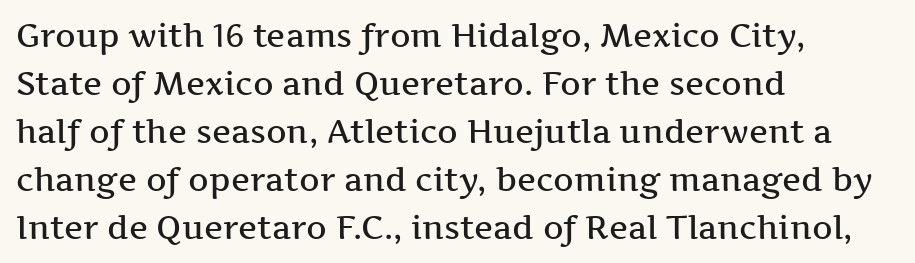
{"serif": "yes", "italic": "no", "bold": "semi", "weight": "semibold", "width": "wide", "stroke_contrast": "medium", "x_height": "medium", "monospaced": "no", "underline": "no", "align": "left", "line_spacing": "normal", "line_spacing_ratio": 1.5, "letter_spacing": "normal", "letter_spacing_em": 0.0, "glyph_px": 32}
